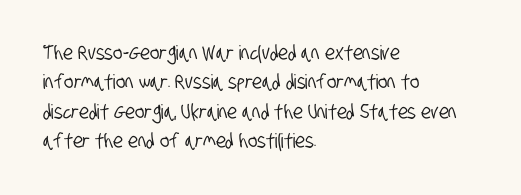
The image shows 20 px text type; set left-aligned, normal line spacing (1.47x), normal letter spacing, not underlined.
